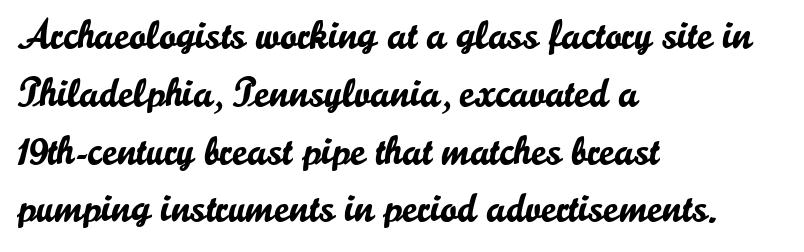
Q: Is the text italic (slanted)? A: Yes.
Q: Is the typeface a serif or a sans-serif typeface? A: Sans-serif.
Q: Is the text underlined? A: No.
Q: How is the paragraph aligned? A: Left-aligned.
Q: Is the spacing between letters normal or unusually wide? A: Normal.
Q: Is the spacing between lines tight, normal or loose? A: Normal.
Q: Width (condensed, normal, or wide)? A: Normal.
Q: Stroke contrast? A: Low.
Q: x-height? A: Small.
Q: Monospaced? A: No.
